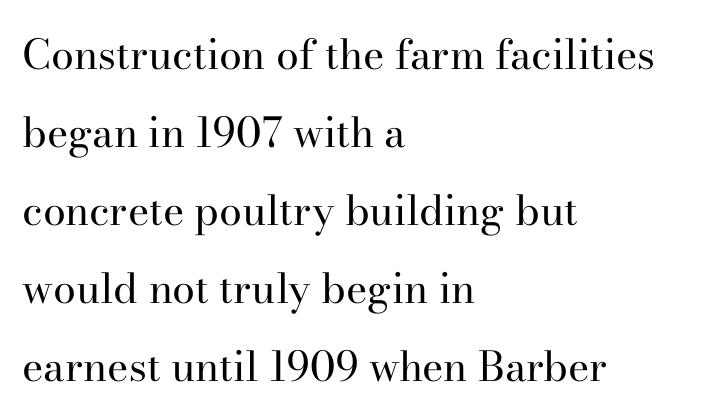
Q: Is the text bold? A: No.
Q: Is the text italic (slanted)? A: No, it is upright.
Q: Is the typeface a serif or a sans-serif typeface? A: Serif.
Q: Is the text underlined? A: No.
Q: How is the paragraph aligned? A: Left-aligned.
Q: Is the spacing between letters normal or unusually wide? A: Normal.
Q: Is the spacing between lines tight, normal or loose? A: Loose.
Q: Width (condensed, normal, or wide)? A: Normal.
Q: Stroke contrast? A: High.
Q: x-height? A: Small.
Q: Monospaced? A: No.
